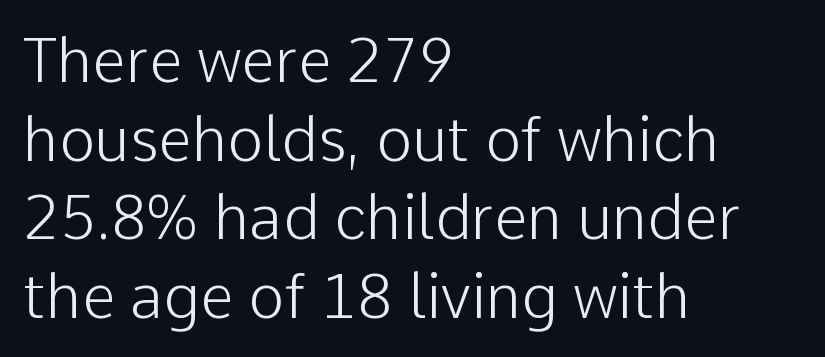
{"serif": "no", "italic": "no", "bold": "no", "weight": "light", "width": "normal", "stroke_contrast": "low", "x_height": "medium", "monospaced": "no", "underline": "no", "align": "left", "line_spacing": "normal", "line_spacing_ratio": 1.29, "letter_spacing": "normal", "letter_spacing_em": 0.0, "glyph_px": 61}
